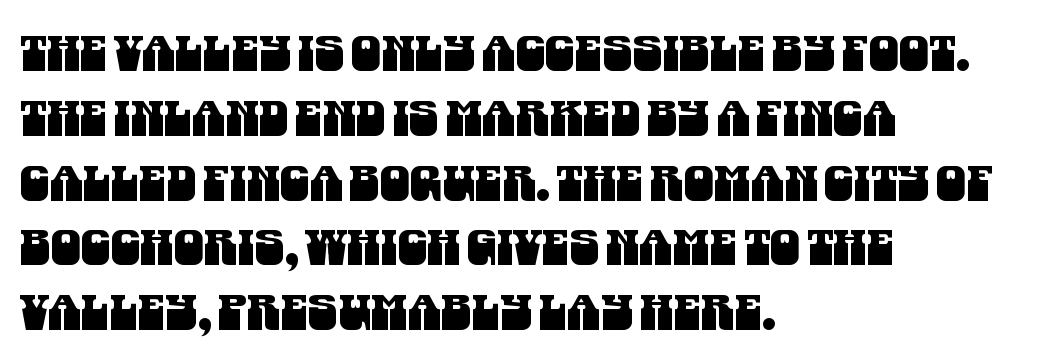
{"serif": "no", "width": "condensed", "stroke_contrast": "medium", "x_height": "large", "monospaced": "no", "underline": "no", "align": "left", "line_spacing": "normal", "line_spacing_ratio": 1.35, "letter_spacing": "normal", "letter_spacing_em": 0.0, "glyph_px": 48}
